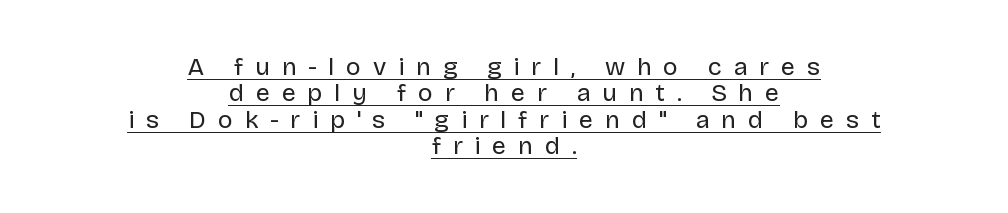
{"italic": "no", "bold": "no", "underline": "yes", "align": "center", "line_spacing": "tight", "line_spacing_ratio": 1.06, "letter_spacing": "wide", "letter_spacing_em": 0.47, "glyph_px": 25}
